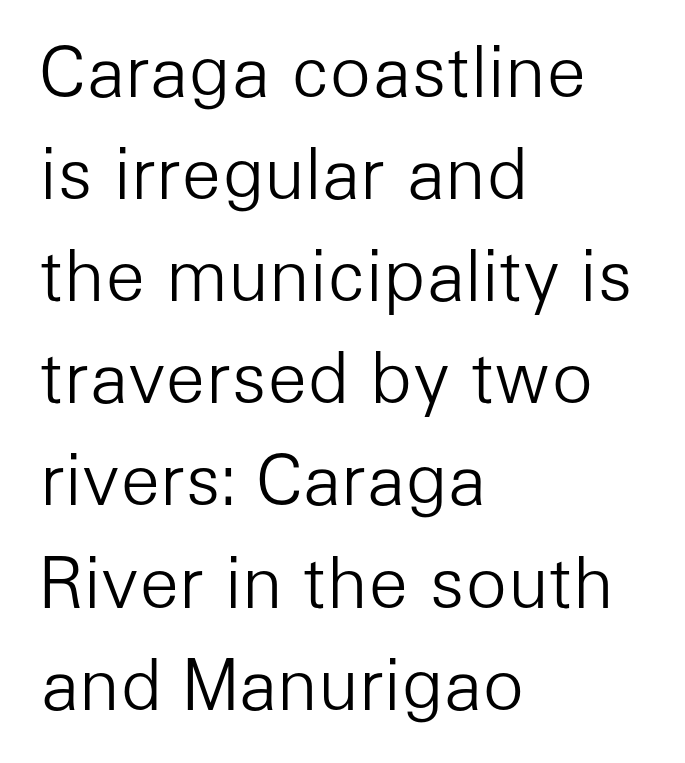
Q: Is the text bold? A: No.
Q: Is the text italic (slanted)? A: No, it is upright.
Q: Is the typeface a serif or a sans-serif typeface? A: Sans-serif.
Q: Is the text underlined? A: No.
Q: How is the paragraph aligned? A: Left-aligned.
Q: Is the spacing between letters normal or unusually wide? A: Normal.
Q: Is the spacing between lines tight, normal or loose? A: Normal.
Q: Width (condensed, normal, or wide)? A: Normal.
Q: Stroke contrast? A: Low.
Q: x-height? A: Medium.
Q: Monospaced? A: No.
